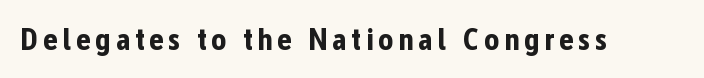
The image shows 32 px bold, condensed sans-serif type, upright; set not underlined; low stroke contrast and a medium x-height.
